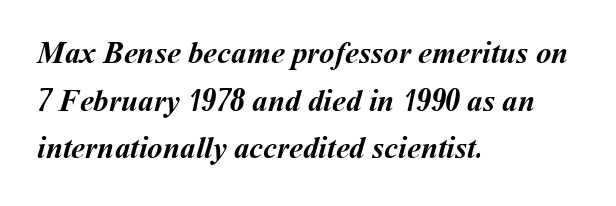
This rendering leaves character spacing at its baseline value. Heavy, bold letterforms. This sample is left-justified, so line endings fall wherever the words run out. Whoever set this chose a conventional vertical rhythm. Varying glyph widths throughout — classic text-font behaviour. Descenders are the only things crossing below the line.
